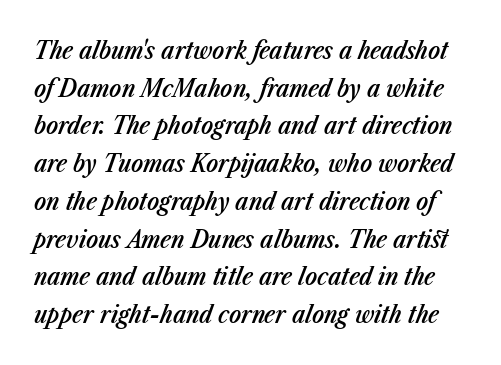
Regular leading. Italic: yes, the glyphs are oblique. Clear beneath every line of the passage. A fair bit of extra ink — the face is semibold, not bold. Each word holds together tightly as a unit, with standard inter-letter gaps.
